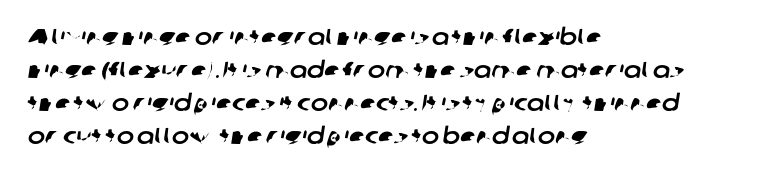
{"underline": "no", "align": "left", "line_spacing": "normal", "line_spacing_ratio": 1.44, "letter_spacing": "normal", "letter_spacing_em": 0.0, "glyph_px": 23}
